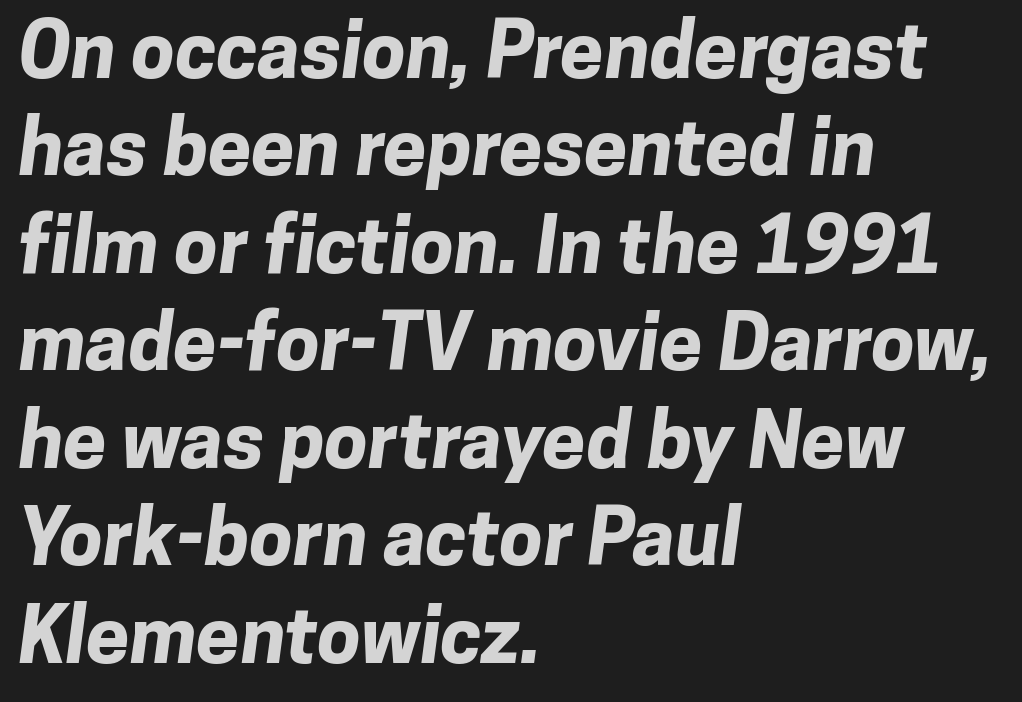
Proportional: the letters do not fall into vertical columns. In terms of letterform style, serifs are entirely absent. Quick note: underline off. The type is set solid horizontally, with unmodified tracking.
